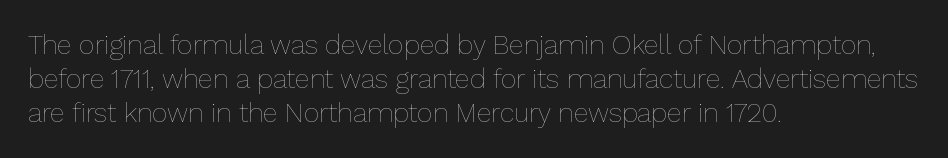
{"italic": "no", "bold": "no", "underline": "no", "align": "left", "line_spacing": "normal", "line_spacing_ratio": 1.26, "letter_spacing": "normal", "letter_spacing_em": 0.0, "glyph_px": 27}
